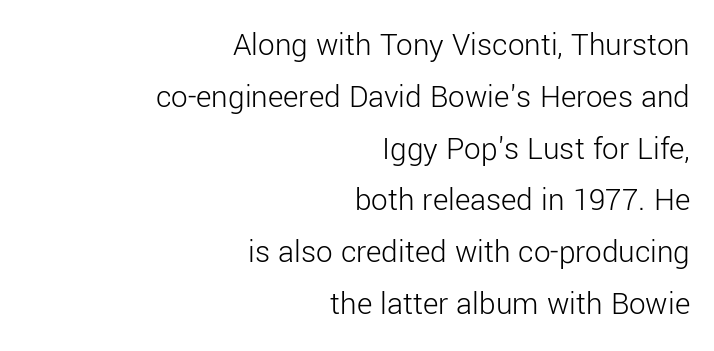
Q: Is the text bold? A: No.
Q: Is the text italic (slanted)? A: No, it is upright.
Q: Is the typeface a serif or a sans-serif typeface? A: Sans-serif.
Q: Is the text underlined? A: No.
Q: How is the paragraph aligned? A: Right-aligned.
Q: Is the spacing between letters normal or unusually wide? A: Normal.
Q: Is the spacing between lines tight, normal or loose? A: Normal.
Q: Width (condensed, normal, or wide)? A: Normal.
Q: Stroke contrast? A: Low.
Q: x-height? A: Medium.
Q: Monospaced? A: No.
